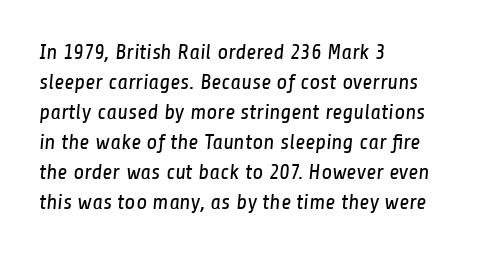
{"bold": "no", "underline": "no", "align": "left", "line_spacing": "normal", "line_spacing_ratio": 1.36, "letter_spacing": "normal", "letter_spacing_em": 0.0, "glyph_px": 22}
